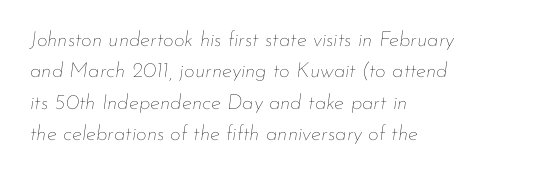
{"italic": "yes", "lean": "right", "slant_degrees": 7, "bold": "no", "underline": "no", "align": "left", "line_spacing": "normal", "line_spacing_ratio": 1.49, "letter_spacing": "normal", "letter_spacing_em": 0.0, "glyph_px": 21}
